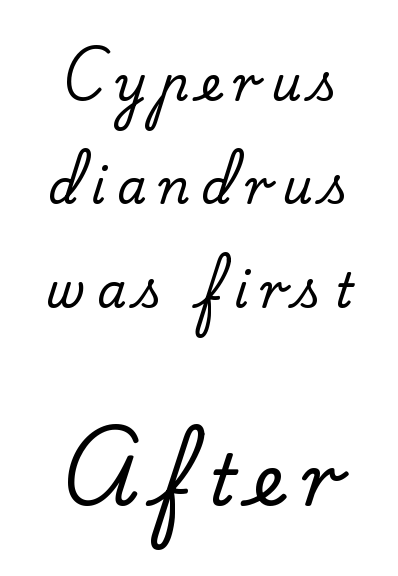
Q: Is the text italic (slanted)? A: Yes.
Q: Is the typeface a serif or a sans-serif typeface? A: Serif.
Q: Is the text underlined? A: No.
Q: How is the paragraph aligned? A: Centered.
Q: Is the spacing between letters normal or unusually wide? A: Unusually wide.
Q: Is the spacing between lines tight, normal or loose? A: Loose.
Q: Which block of text is set in a larger size, the first (top) or the second (bottom)? A: The second (bottom) one.
Q: Width (condensed, normal, or wide)? A: Normal.
Q: Stroke contrast? A: Low.
Q: x-height? A: Small.
Q: Monospaced? A: No.
